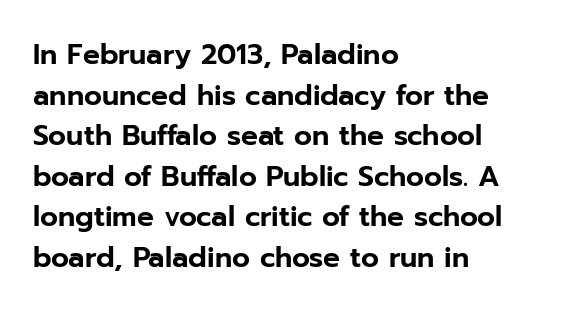
{"serif": "no", "italic": "no", "width": "normal", "stroke_contrast": "low", "x_height": "medium", "monospaced": "no", "underline": "no", "align": "left", "line_spacing": "normal", "line_spacing_ratio": 1.45, "letter_spacing": "normal", "letter_spacing_em": 0.0, "glyph_px": 28}
